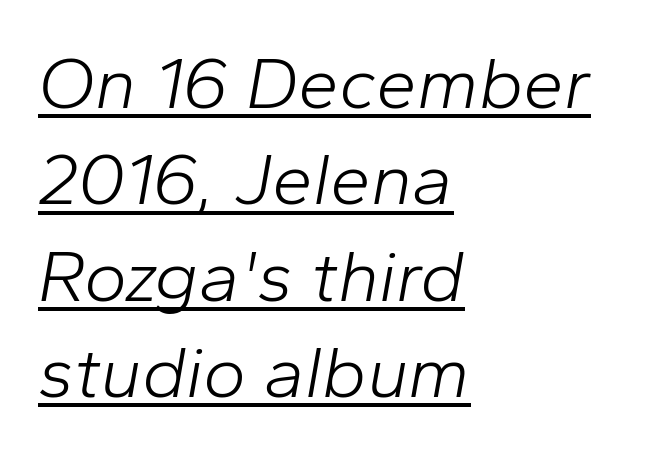
{"italic": "yes", "lean": "right", "slant_degrees": 10, "bold": "no", "weight": "light", "width": "normal", "stroke_contrast": "low", "x_height": "medium", "monospaced": "no", "underline": "yes", "align": "left", "line_spacing": "normal", "line_spacing_ratio": 1.32, "letter_spacing": "normal", "letter_spacing_em": 0.0, "glyph_px": 73}
